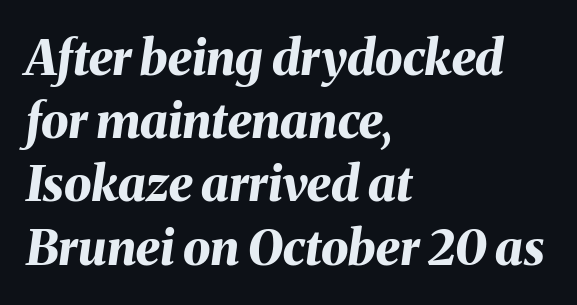
Spacing between characters is what you'd get straight out of the box. Baseline-to-baseline distance is the conventional proportion of letter height. Lines of text with bare space underneath. Emphasis-style slanted type is in use. Horizontally, the lines are justified to the leading edge only. The letters advance in unequal steps, a hallmark of proportional type.
